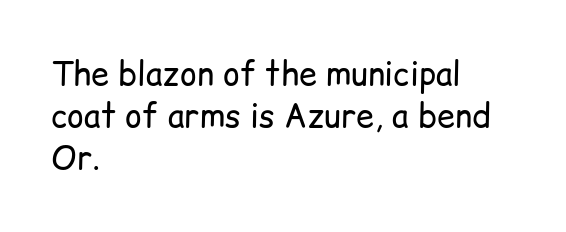
Q: Is the text bold? A: No.
Q: Is the text italic (slanted)? A: No, it is upright.
Q: Is the typeface a serif or a sans-serif typeface? A: Sans-serif.
Q: Is the text underlined? A: No.
Q: How is the paragraph aligned? A: Left-aligned.
Q: Is the spacing between letters normal or unusually wide? A: Normal.
Q: Is the spacing between lines tight, normal or loose? A: Normal.
Q: Width (condensed, normal, or wide)? A: Normal.
Q: Stroke contrast? A: Low.
Q: x-height? A: Medium.
Q: Monospaced? A: No.
